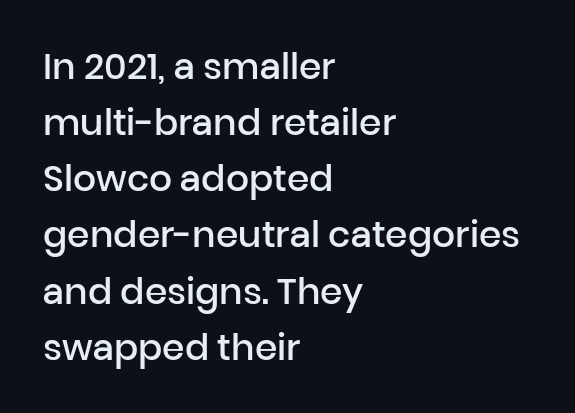
The image shows 36 px semibold sans-serif type, upright; set left-aligned, normal line spacing (1.56x), normal letter spacing, not underlined; low stroke contrast and a medium x-height.
